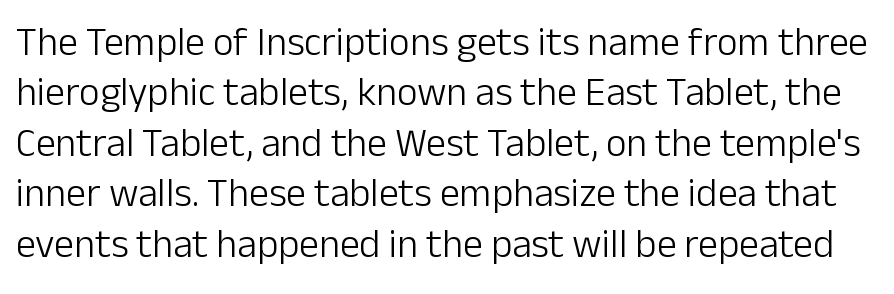
The image shows 40 px light sans-serif type, upright; set normal line spacing (1.26x), normal letter spacing, not underlined; low stroke contrast and a medium x-height.
